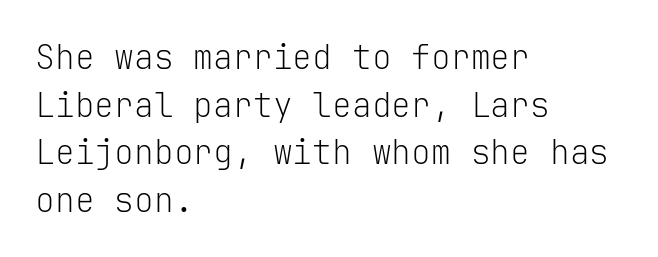
Does extra space separate the letters? No, they use regular spacing. Glance below the letters and you will spot only blank space. Each line starts at the same left margin while the right side varies. When letters stand straight like this, we call the style roman or upright. Spacing verdict: monospaced, one width for all characters. Ink coverage per letter is moderate at most.
